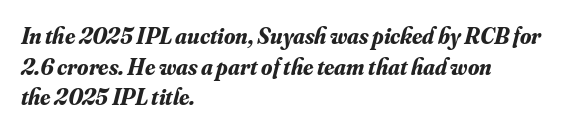
{"italic": "yes", "lean": "right", "slant_degrees": 16, "bold": "yes", "underline": "no", "align": "left", "line_spacing": "normal", "line_spacing_ratio": 1.33, "letter_spacing": "normal", "letter_spacing_em": 0.0, "glyph_px": 23}
